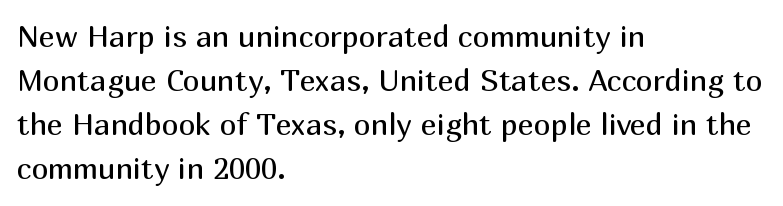
The image shows 30 px regular-weight sans-serif type, upright; set left-aligned, normal line spacing (1.47x), normal letter spacing, not underlined; medium stroke contrast and a medium x-height.
